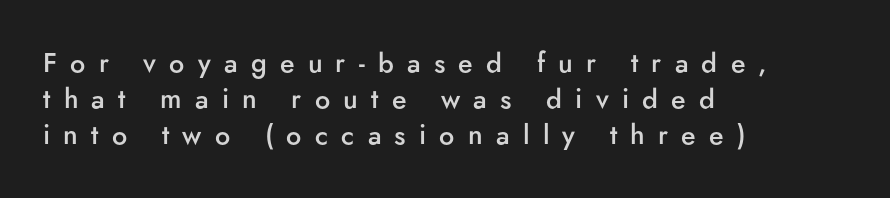
The image shows 27 px text type, upright; set left-aligned, normal line spacing (1.33x), unusually wide letter spacing (+0.49 em), not underlined.
